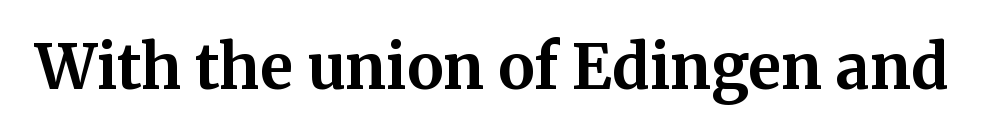
The image shows 61 px bold serif type, upright; set normal letter spacing, not underlined; medium stroke contrast and a medium x-height.
